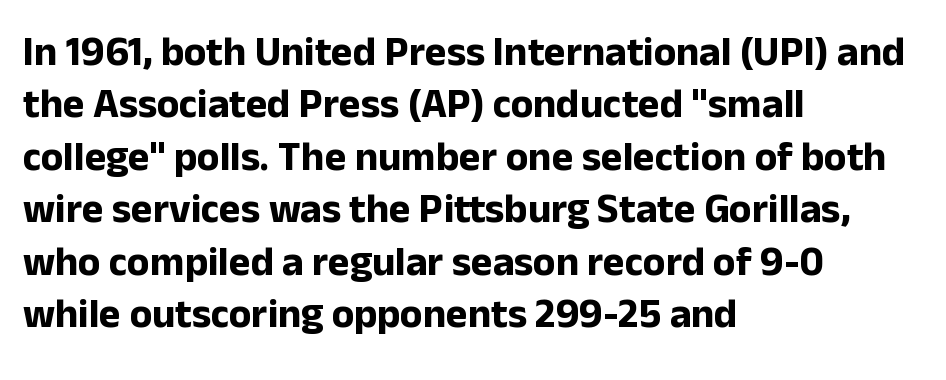
The image shows 41 px bold sans-serif type, upright; set left-aligned, normal line spacing (1.28x), normal letter spacing, not underlined; low stroke contrast and a medium x-height.
